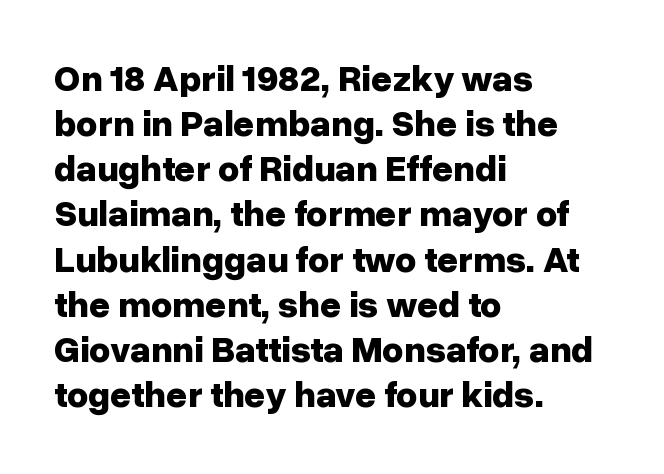
Q: Is the text bold? A: Yes.
Q: Is the text italic (slanted)? A: No, it is upright.
Q: Is the typeface a serif or a sans-serif typeface? A: Sans-serif.
Q: Is the text underlined? A: No.
Q: How is the paragraph aligned? A: Left-aligned.
Q: Is the spacing between letters normal or unusually wide? A: Normal.
Q: Width (condensed, normal, or wide)? A: Normal.
Q: Stroke contrast? A: Low.
Q: x-height? A: Medium.
Q: Monospaced? A: No.
